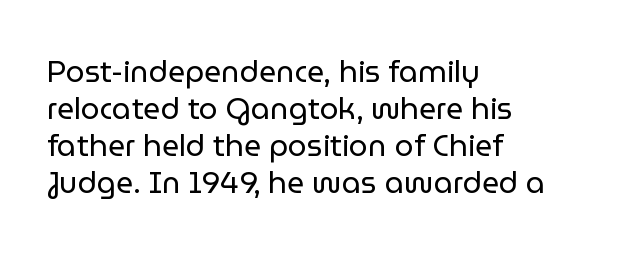
Descender tails drop into unmarked territory. The rendering shows plain stroke endings on the letterforms — a sans-serif design. Weight class: somewhere from thin through regular. No italicization has been applied; the sample stays upright.
